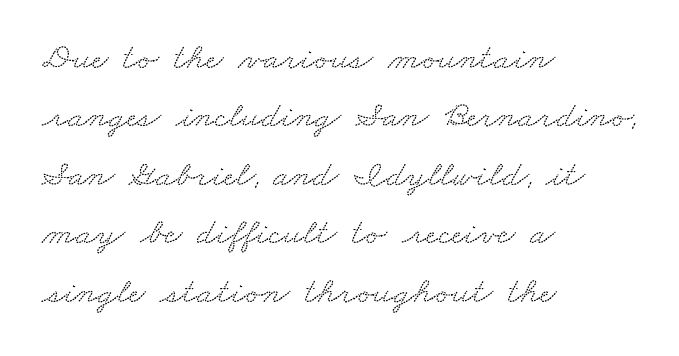
{"serif": "yes", "width": "wide", "stroke_contrast": "low", "x_height": "small", "monospaced": "no", "underline": "no", "align": "left", "line_spacing": "normal", "line_spacing_ratio": 1.58, "letter_spacing": "normal", "letter_spacing_em": 0.0, "glyph_px": 37}
